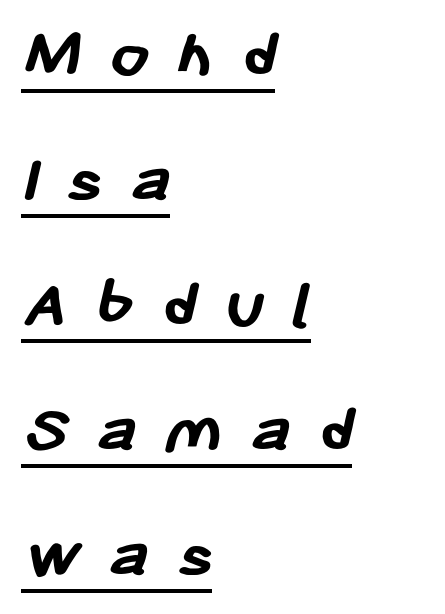
Q: Is the text bold? A: Yes.
Q: Is the typeface a serif or a sans-serif typeface? A: Sans-serif.
Q: Is the text underlined? A: Yes.
Q: How is the paragraph aligned? A: Left-aligned.
Q: Is the spacing between letters normal or unusually wide? A: Unusually wide.
Q: Width (condensed, normal, or wide)? A: Normal.
Q: Stroke contrast? A: Low.
Q: x-height? A: Medium.
Q: Monospaced? A: No.
